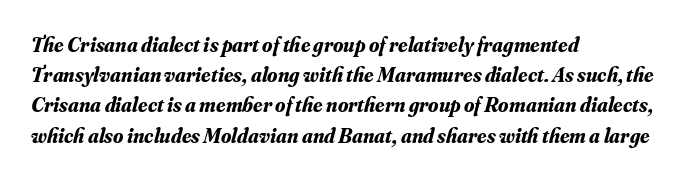
{"italic": "yes", "lean": "right", "slant_degrees": 16, "bold": "yes", "underline": "no", "align": "left", "line_spacing": "normal", "line_spacing_ratio": 1.44, "letter_spacing": "normal", "letter_spacing_em": 0.0, "glyph_px": 21}
